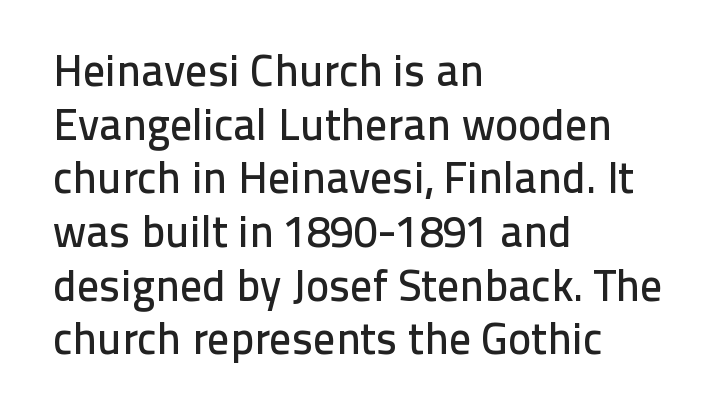
Here the glyphs are tracked normally, forming tight word shapes. The words here are not underlined. The font's upright variant was chosen for this text. Font category for this specimen: sans-serif.
